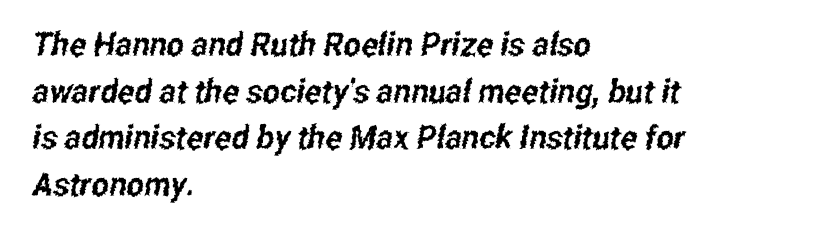
The image shows 33 px condensed sans-serif type; set left-aligned, normal line spacing (1.41x), normal letter spacing, not underlined; low stroke contrast and a medium x-height.
